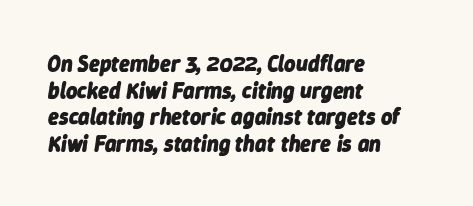
The image shows 22 px bold type, italic (leaning right); set left-aligned, line spacing 1.21x, normal letter spacing, not underlined.
